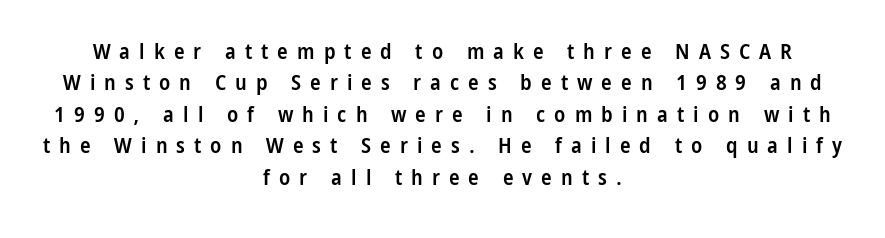
{"italic": "no", "bold": "semi", "underline": "no", "align": "center", "line_spacing": "normal", "line_spacing_ratio": 1.43, "letter_spacing": "wide", "letter_spacing_em": 0.41, "glyph_px": 22}
